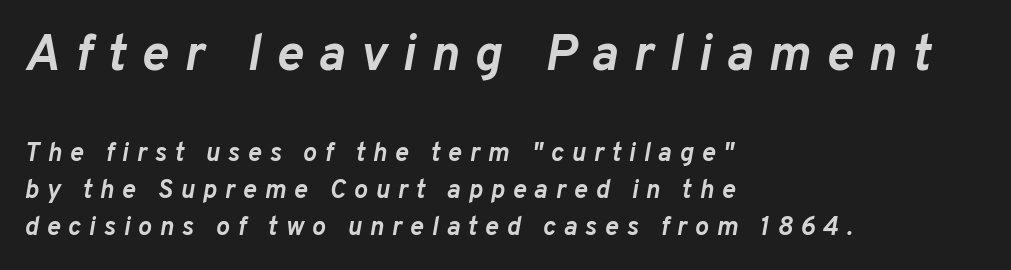
Q: Is the text bold? A: Yes.
Q: Is the text italic (slanted)? A: Yes, it leans right by about 10 degrees.
Q: Is the text underlined? A: No.
Q: How is the paragraph aligned? A: Left-aligned.
Q: Is the spacing between letters normal or unusually wide? A: Unusually wide.
Q: Is the spacing between lines tight, normal or loose? A: Normal.
Q: Which block of text is set in a larger size, the first (top) or the second (bottom)? A: The first (top) one.
Q: Width (condensed, normal, or wide)? A: Normal.
Q: Stroke contrast? A: Low.
Q: x-height? A: Medium.
Q: Monospaced? A: No.
